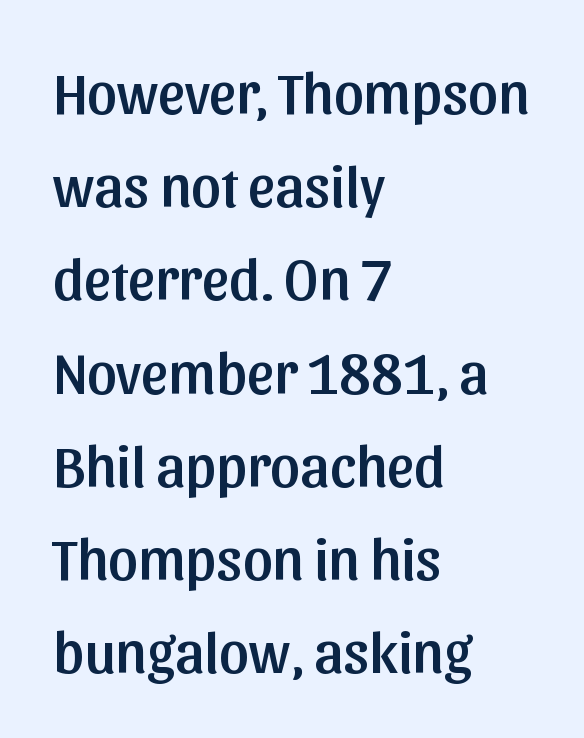
Q: Is the text italic (slanted)? A: No, it is upright.
Q: Is the typeface a serif or a sans-serif typeface? A: Sans-serif.
Q: Is the text underlined? A: No.
Q: How is the paragraph aligned? A: Left-aligned.
Q: Is the spacing between letters normal or unusually wide? A: Normal.
Q: Is the spacing between lines tight, normal or loose? A: Normal.
Q: Width (condensed, normal, or wide)? A: Normal.
Q: Stroke contrast? A: Low.
Q: x-height? A: Medium.
Q: Monospaced? A: No.
